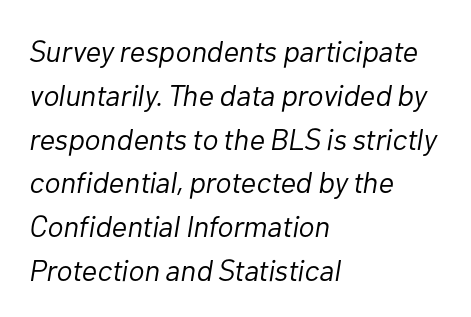
The image shows 30 px light type, italic (leaning right); set left-aligned, normal line spacing (1.46x), normal letter spacing, not underlined; low stroke contrast and a medium x-height.
